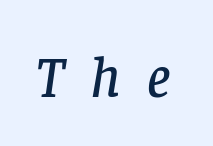
Q: Is the text italic (slanted)? A: Yes, it leans right by about 8 degrees.
Q: Is the typeface a serif or a sans-serif typeface? A: Serif.
Q: Is the text underlined? A: No.
Q: Is the spacing between letters normal or unusually wide? A: Unusually wide.
Q: Width (condensed, normal, or wide)? A: Normal.
Q: Stroke contrast? A: Low.
Q: x-height? A: Large.
Q: Monospaced? A: No.
